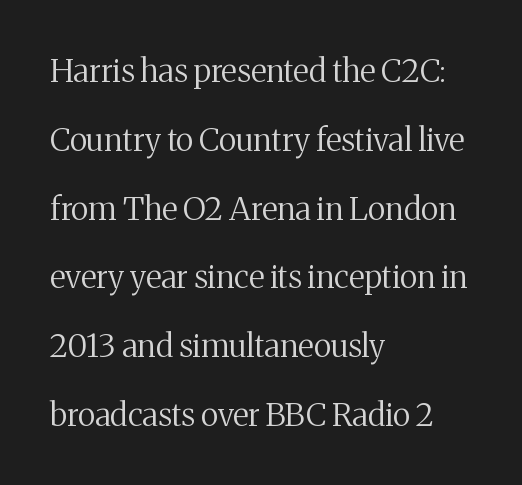
The image shows 32 px regular-weight serif type, upright; set left-aligned, loose line spacing (2.15x), normal letter spacing, not underlined; medium stroke contrast and a medium x-height.
